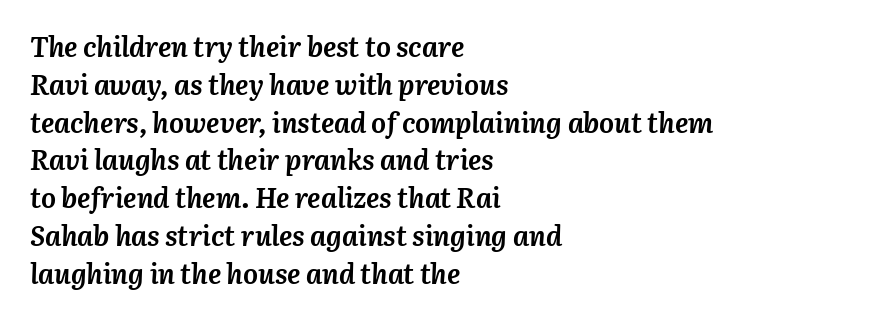
The image shows 28 px semibold type, italic (leaning right); set left-aligned, normal line spacing (1.35x), normal letter spacing, not underlined; medium stroke contrast and a medium x-height.
